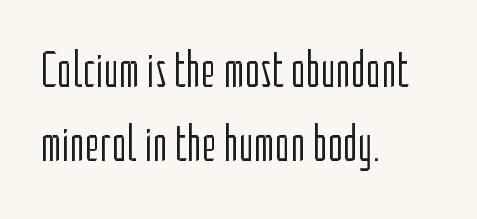
Quick note: not italic, upright. The text was rendered using a sans face with plain stroke endings. Note the varied advance widths — an 'i' is clearly narrower than an 'm'. Regarding leading, the lines here are spaced in the standard way. The compositor pushed each line to the left boundary.
